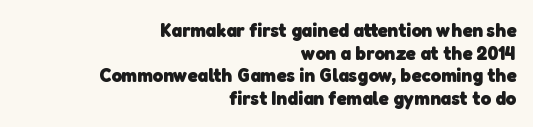
Nothing unusual about the tracking: characters are spaced as the font intends. Quick note: underline off. Cramped leading. Alignment: flush right. The characters look thick and weighty, a clear bold.
